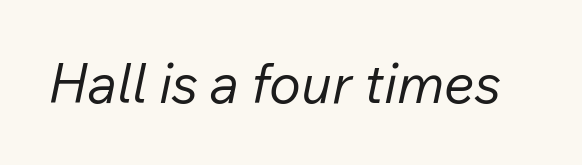
Think of a printed novel: that variable character pitch is what you see here. Plain, unruled lines of type. The rendering keeps characters at their native spacing. No letter is thick-stroked: the sample isn't bold. Is the type slanted? Yes — the strokes lean at a clear angle.
